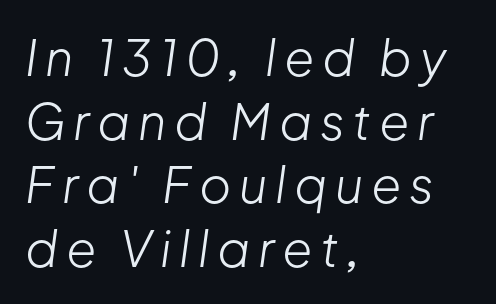
A typesetter would call this proportional, since set widths differ per character. If you drew a ruler down the left edge, every line would touch it. Evenly set lines give the paragraph a standard silhouette. Italic? Definitely — the glyphs are oblique. Nobody drew a line under any word here.
